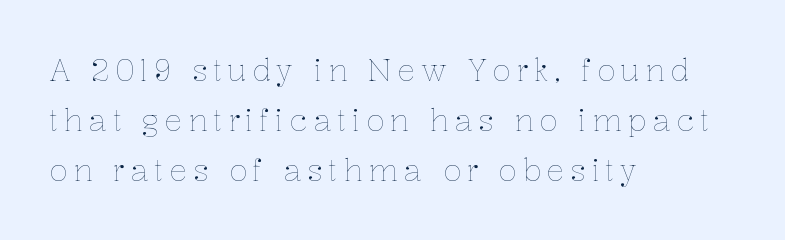
Notice how the passage keeps a crisp vertical edge on the left only. The foot of each line stays bare and open. Rows of type keep a routine distance in the vertical direction. The face looks like a standard text weight, possibly lighter. Each letter keeps its own natural width here, so spacing adapts to shape.
